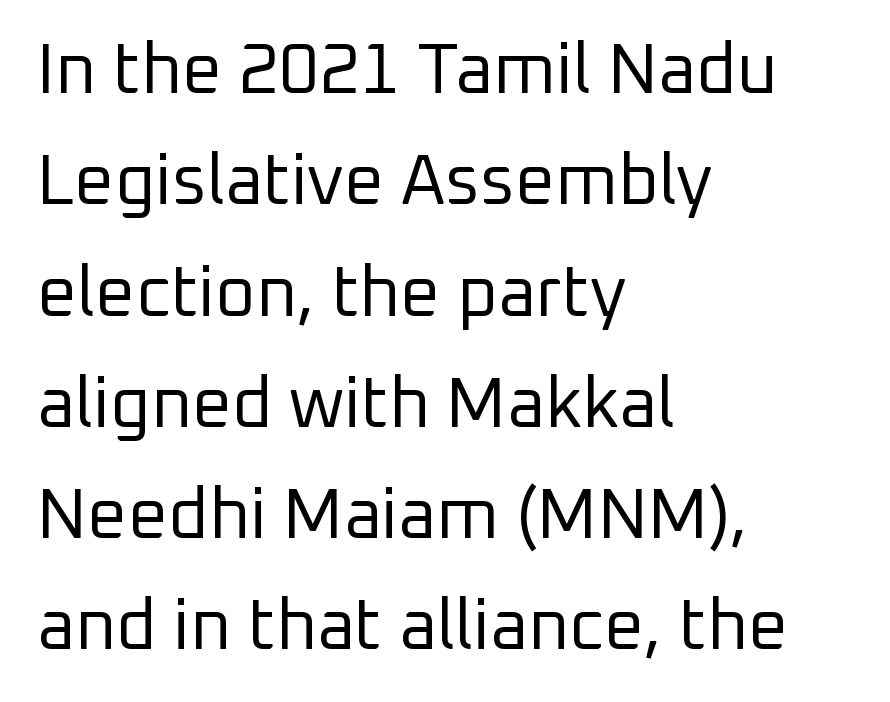
Vertical strokes here are truly vertical. Here the glyphs are tracked normally, forming tight word shapes. Rows of type keep a routine distance in the vertical direction. Stem width sits at or under what a default text font uses.
